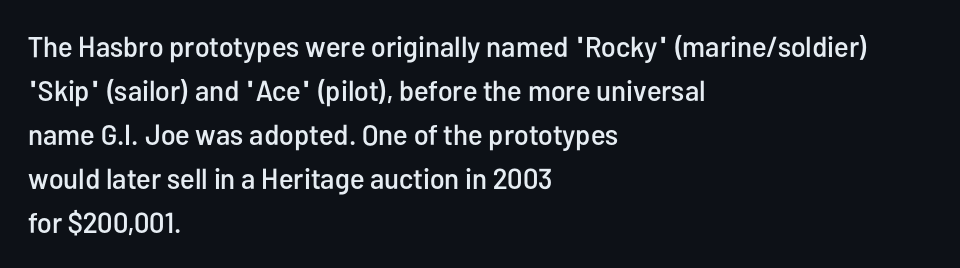
{"serif": "no", "italic": "no", "width": "condensed", "stroke_contrast": "low", "x_height": "medium", "monospaced": "no", "underline": "no", "align": "left", "line_spacing": "normal", "line_spacing_ratio": 1.52, "letter_spacing": "normal", "letter_spacing_em": 0.0, "glyph_px": 29}
